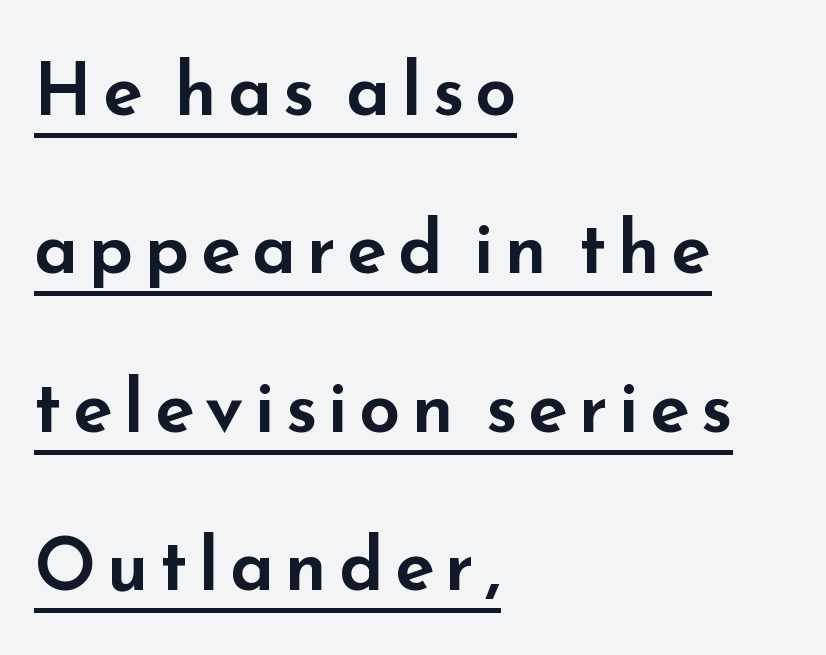
Q: Is the text italic (slanted)? A: No, it is upright.
Q: Is the typeface a serif or a sans-serif typeface? A: Sans-serif.
Q: Is the text underlined? A: Yes.
Q: How is the paragraph aligned? A: Left-aligned.
Q: Is the spacing between lines tight, normal or loose? A: Loose.
Q: Width (condensed, normal, or wide)? A: Wide.
Q: Stroke contrast? A: Low.
Q: x-height? A: Small.
Q: Monospaced? A: No.
